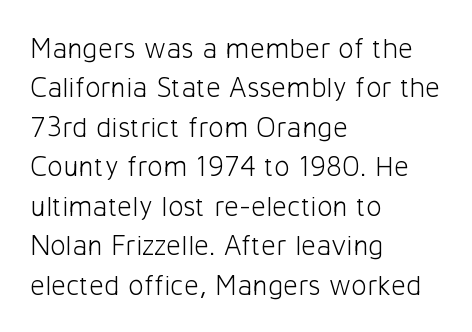
{"serif": "no", "italic": "no", "bold": "no", "weight": "light", "width": "normal", "stroke_contrast": "low", "x_height": "medium", "monospaced": "no", "underline": "no", "align": "left", "line_spacing": "normal", "line_spacing_ratio": 1.36, "letter_spacing": "normal", "letter_spacing_em": 0.0, "glyph_px": 29}
